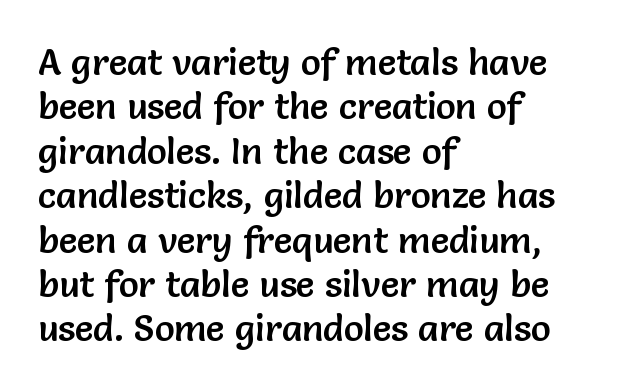
Q: Is the text italic (slanted)? A: No, it is upright.
Q: Is the typeface a serif or a sans-serif typeface? A: Sans-serif.
Q: Is the text underlined? A: No.
Q: How is the paragraph aligned? A: Left-aligned.
Q: Is the spacing between letters normal or unusually wide? A: Normal.
Q: Width (condensed, normal, or wide)? A: Normal.
Q: Stroke contrast? A: Low.
Q: x-height? A: Medium.
Q: Monospaced? A: No.
